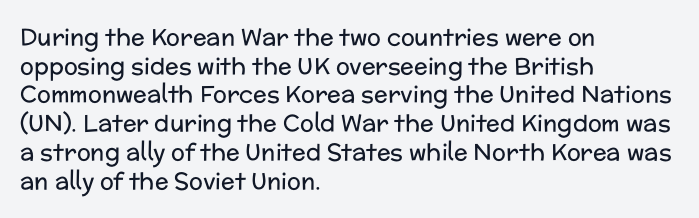
The image shows 23 px text type, upright; set left-aligned, normal line spacing (1.25x), normal letter spacing, not underlined.
